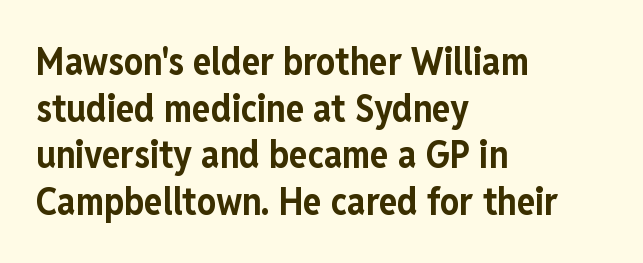
The passage shown is typed in a proportional face where columns would drift. This sample uses an upright cut, with every glyph sitting square on the baseline. If you drew a ruler down the left edge, every line would touch it. Is the type bold? Yes — the strokes are clearly thick and heavy.
